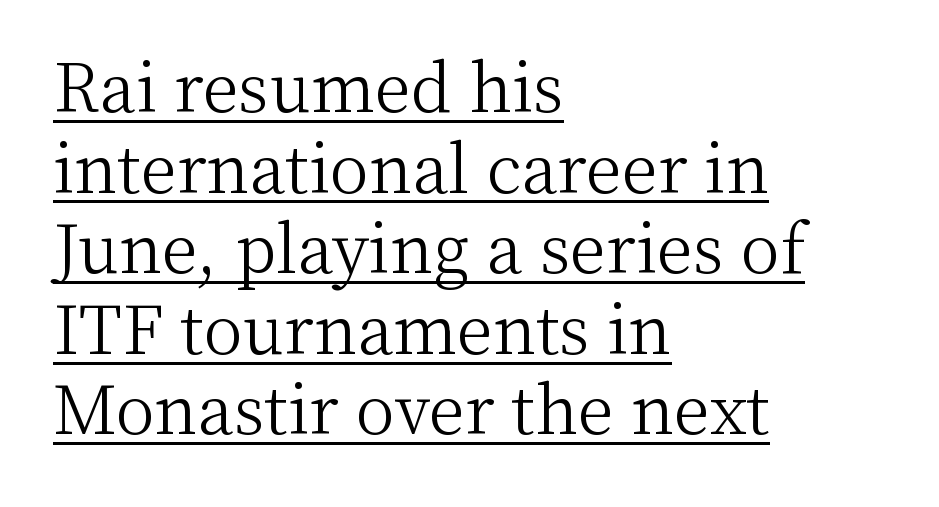
{"serif": "yes", "italic": "no", "bold": "no", "weight": "light", "width": "normal", "stroke_contrast": "medium", "x_height": "medium", "monospaced": "no", "underline": "yes", "align": "left", "line_spacing_ratio": 1.22, "letter_spacing": "normal", "letter_spacing_em": 0.0, "glyph_px": 66}
